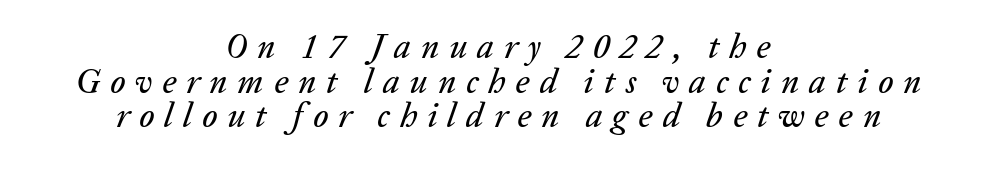
Q: Is the text italic (slanted)? A: Yes, it leans right by about 20 degrees.
Q: Is the text underlined? A: No.
Q: How is the paragraph aligned? A: Centered.
Q: Is the spacing between letters normal or unusually wide? A: Unusually wide.
Q: Is the spacing between lines tight, normal or loose? A: Tight.
Q: Width (condensed, normal, or wide)? A: Normal.
Q: Stroke contrast? A: Low.
Q: x-height? A: Medium.
Q: Monospaced? A: No.
